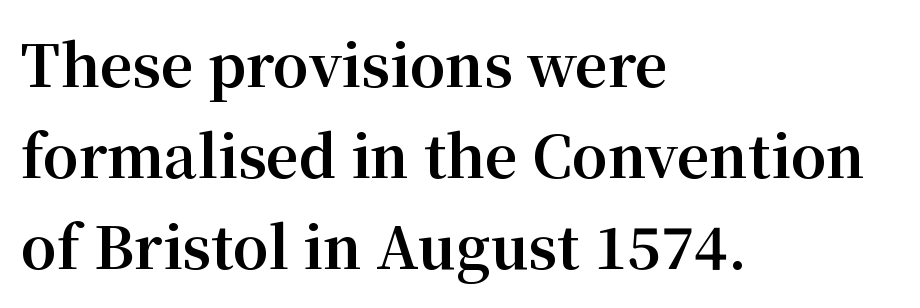
{"serif": "yes", "italic": "no", "bold": "yes", "weight": "bold", "width": "normal", "stroke_contrast": "medium", "x_height": "medium", "monospaced": "no", "underline": "no", "align": "left", "line_spacing": "normal", "line_spacing_ratio": 1.6, "letter_spacing": "normal", "letter_spacing_em": 0.0, "glyph_px": 57}
